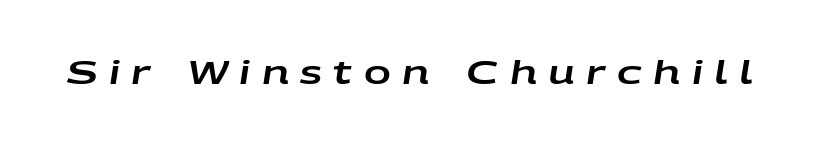
The image shows 32 px wide type, italic (leaning right); set unusually wide letter spacing (+0.36 em), not underlined; low stroke contrast and a large x-height.
